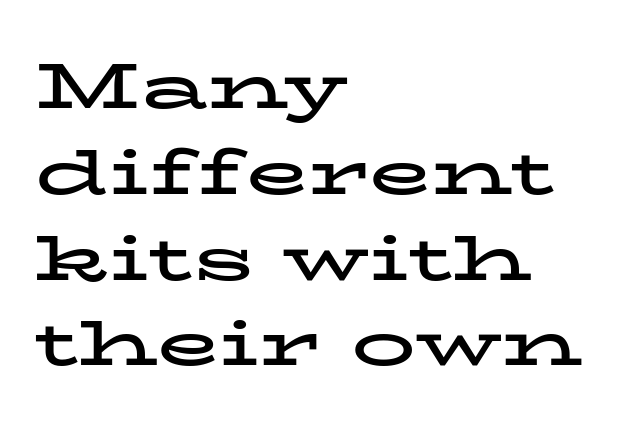
The image shows 64 px bold, wide serif type, upright; set left-aligned, normal line spacing (1.34x), normal letter spacing, not underlined; low stroke contrast and a medium x-height.
